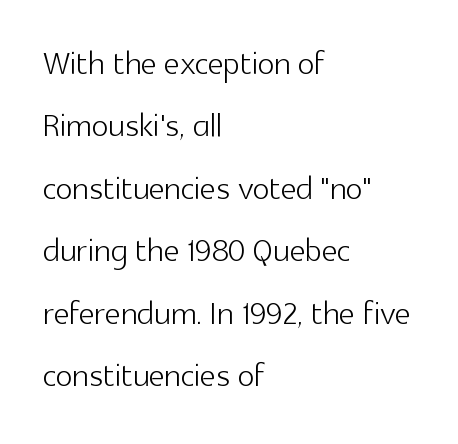
Q: Is the text bold? A: No.
Q: Is the text italic (slanted)? A: No, it is upright.
Q: Is the typeface a serif or a sans-serif typeface? A: Sans-serif.
Q: Is the text underlined? A: No.
Q: How is the paragraph aligned? A: Left-aligned.
Q: Is the spacing between letters normal or unusually wide? A: Normal.
Q: Is the spacing between lines tight, normal or loose? A: Normal.
Q: Width (condensed, normal, or wide)? A: Normal.
Q: x-height? A: Medium.
Q: Monospaced? A: No.
